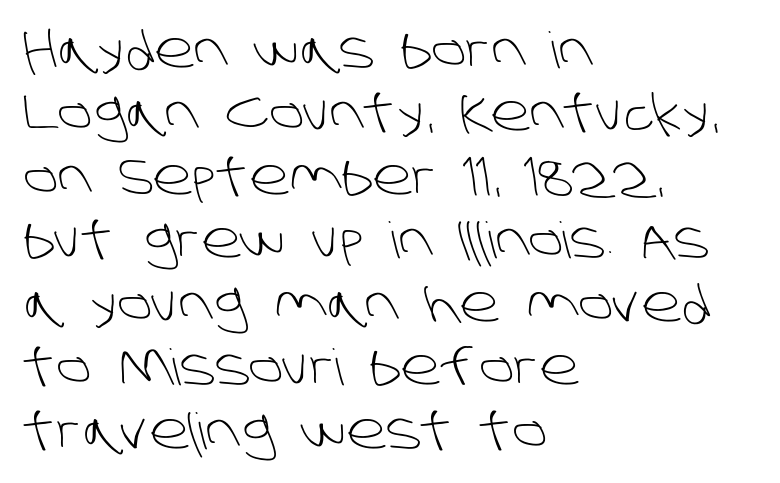
Caption: multi-line text, flush left, ragged right. Vertical spacing — default. Serifs: no, the terminals of the letterforms are clean. Clear beneath every line of the passage. The type is set solid horizontally, with unmodified tracking.
